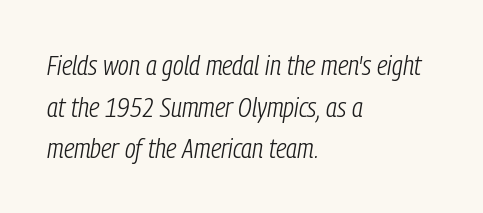
The image shows 28 px light, condensed type, italic (leaning right); set left-aligned, normal line spacing (1.49x), normal letter spacing, not underlined; low stroke contrast and a medium x-height.
